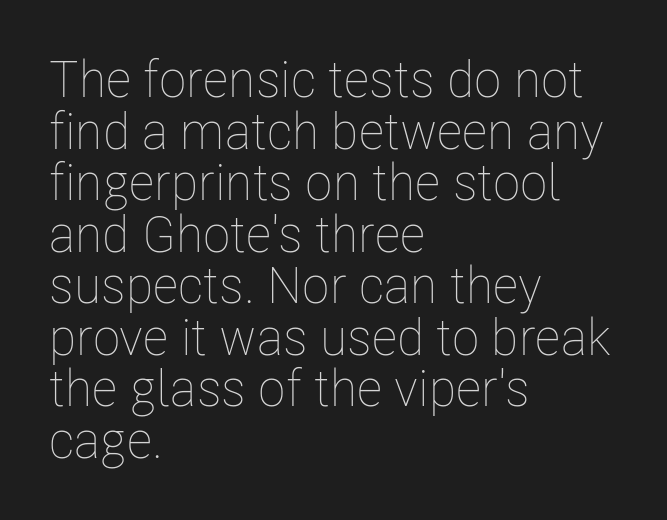
No word sits above an underline. The rag falls on the right side of this text block. Designer's note — italics off, roman on. The type is set solid horizontally, with unmodified tracking. This sample trades vertical openness for compactness between lines. You could not count columns in this text — the font is proportionally spaced.
